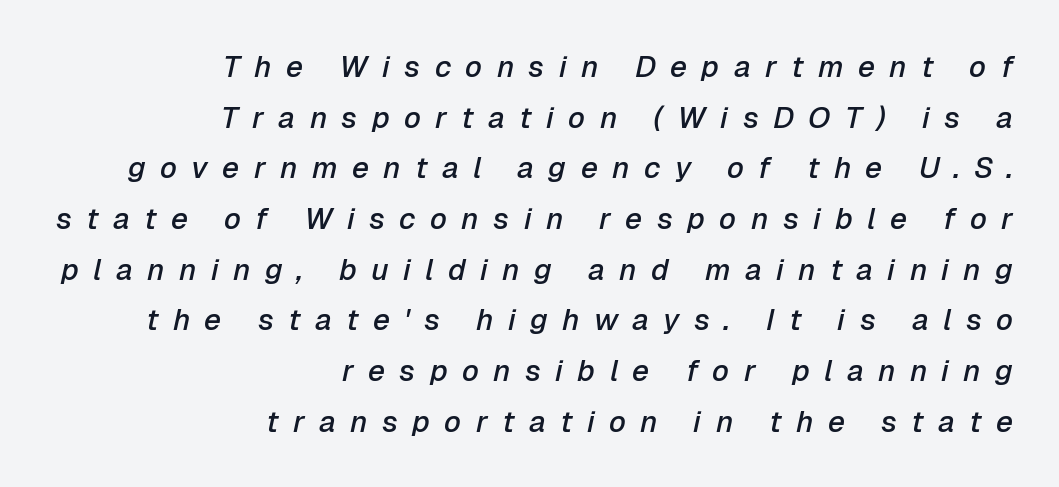
The image shows 30 px semibold type, italic (leaning right); set right-aligned, normal line spacing (1.69x), unusually wide letter spacing (+0.48 em), not underlined; low stroke contrast and a medium x-height.
